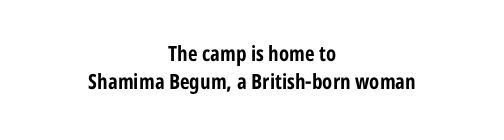
{"italic": "no", "bold": "yes", "underline": "no", "align": "center", "line_spacing": "normal", "line_spacing_ratio": 1.34, "letter_spacing": "normal", "letter_spacing_em": 0.0, "glyph_px": 21}
